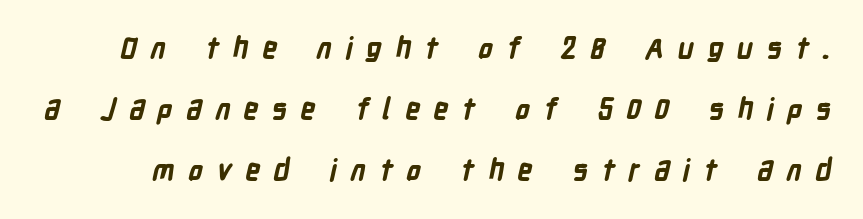
{"serif": "no", "bold": "yes", "weight": "bold", "width": "condensed", "stroke_contrast": "low", "x_height": "medium", "monospaced": "no", "underline": "no", "line_spacing": "loose", "line_spacing_ratio": 2.11, "letter_spacing": "wide", "letter_spacing_em": 0.46, "glyph_px": 29}
